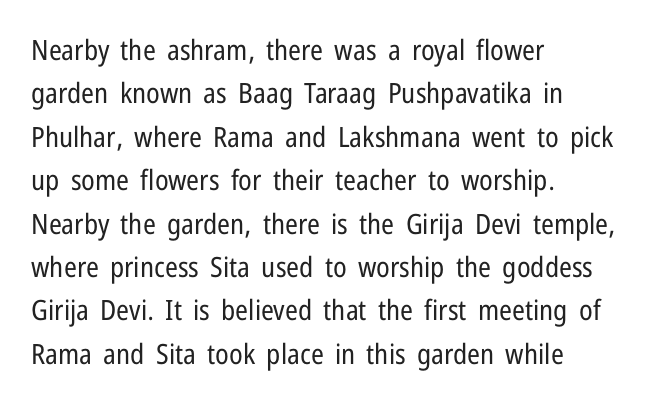
Q: Is the text bold? A: No.
Q: Is the text italic (slanted)? A: No, it is upright.
Q: Is the typeface a serif or a sans-serif typeface? A: Sans-serif.
Q: Is the text underlined? A: No.
Q: How is the paragraph aligned? A: Left-aligned.
Q: Is the spacing between letters normal or unusually wide? A: Normal.
Q: Is the spacing between lines tight, normal or loose? A: Normal.
Q: Width (condensed, normal, or wide)? A: Condensed.
Q: Stroke contrast? A: Low.
Q: x-height? A: Medium.
Q: Monospaced? A: No.
